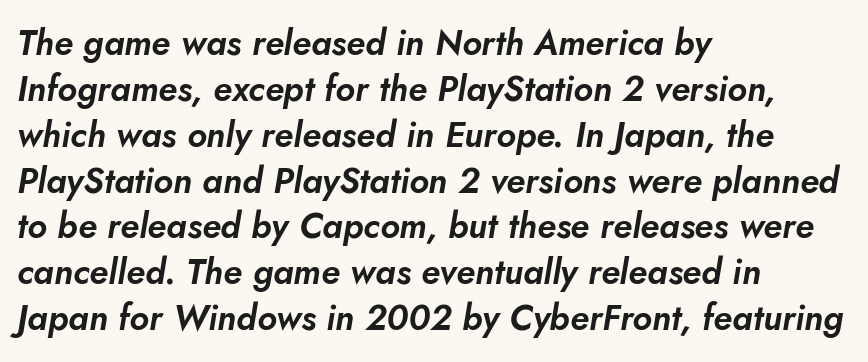
Q: Is the text italic (slanted)? A: Yes, it leans right by about 5 degrees.
Q: Is the text underlined? A: No.
Q: How is the paragraph aligned? A: Left-aligned.
Q: Is the spacing between letters normal or unusually wide? A: Normal.
Q: Is the spacing between lines tight, normal or loose? A: Normal.
Q: Width (condensed, normal, or wide)? A: Normal.
Q: Stroke contrast? A: Low.
Q: x-height? A: Small.
Q: Monospaced? A: No.
